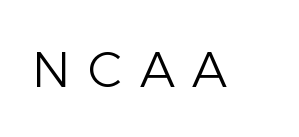
Q: Is the text bold? A: No.
Q: Is the text italic (slanted)? A: No, it is upright.
Q: Is the typeface a serif or a sans-serif typeface? A: Sans-serif.
Q: Is the text underlined? A: No.
Q: Is the spacing between letters normal or unusually wide? A: Unusually wide.
Q: Width (condensed, normal, or wide)? A: Normal.
Q: Stroke contrast? A: Low.
Q: x-height? A: Medium.
Q: Monospaced? A: No.
